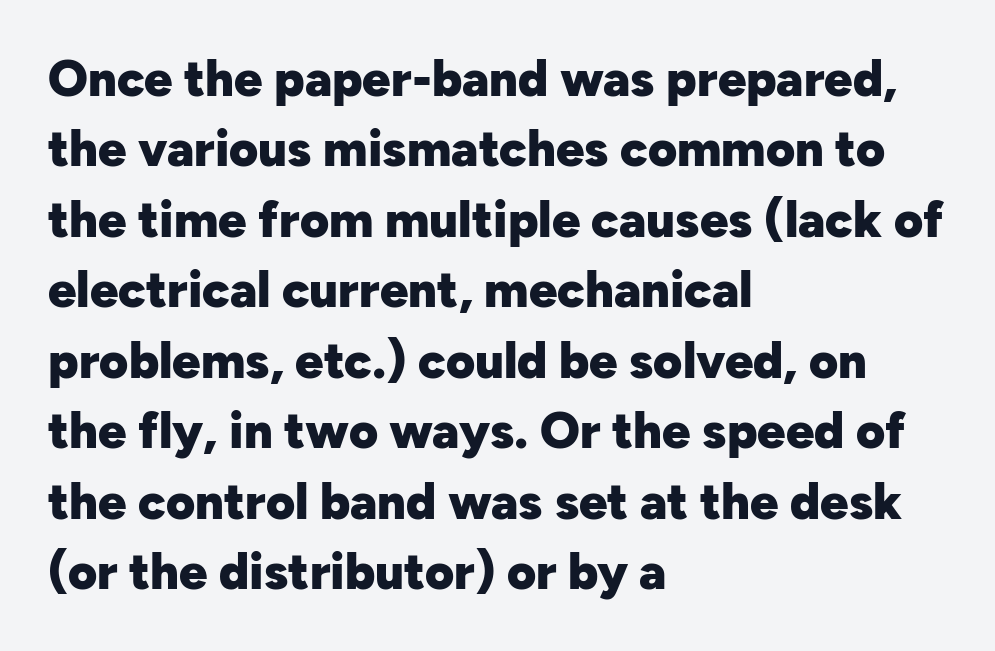
Q: Is the text bold? A: Yes.
Q: Is the text italic (slanted)? A: No, it is upright.
Q: Is the typeface a serif or a sans-serif typeface? A: Sans-serif.
Q: Is the text underlined? A: No.
Q: How is the paragraph aligned? A: Left-aligned.
Q: Is the spacing between letters normal or unusually wide? A: Normal.
Q: Is the spacing between lines tight, normal or loose? A: Normal.
Q: Width (condensed, normal, or wide)? A: Normal.
Q: Stroke contrast? A: Low.
Q: x-height? A: Medium.
Q: Monospaced? A: No.
